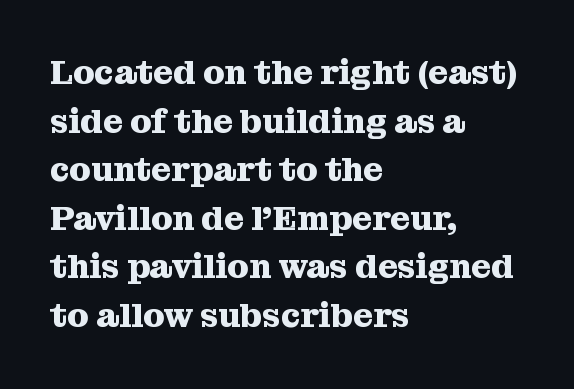
How are the letters spaced? Ordinarily, with no added tracking. The axis of the letterforms is exactly vertical. In CSS terms this would be text-align: left. This sample has the flowing, uneven cadence of proportional lettering. Unmarked baselines from the first word to the last. Unlike a clean sans, this face finishes its strokes with serifs.
